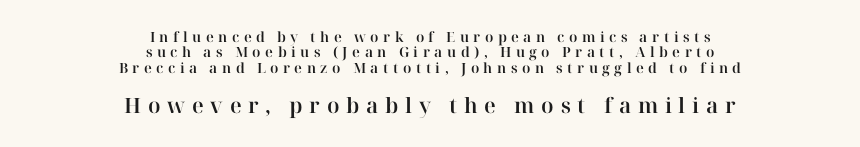
The image shows 21 px text type, upright; set centered, tight line spacing (1.09x), unusually wide letter spacing (+0.32 em), not underlined; the second (bottom) block is 1.5x larger.
